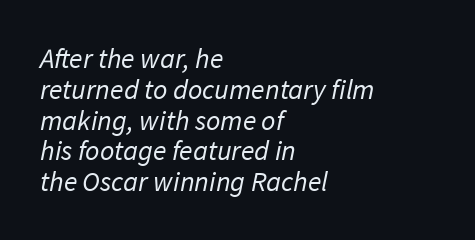
Q: Is the text bold? A: No.
Q: Is the typeface a serif or a sans-serif typeface? A: Sans-serif.
Q: Is the text underlined? A: No.
Q: How is the paragraph aligned? A: Left-aligned.
Q: Is the spacing between letters normal or unusually wide? A: Normal.
Q: Is the spacing between lines tight, normal or loose? A: Tight.
Q: Width (condensed, normal, or wide)? A: Normal.
Q: Stroke contrast? A: Low.
Q: x-height? A: Medium.
Q: Monospaced? A: No.
